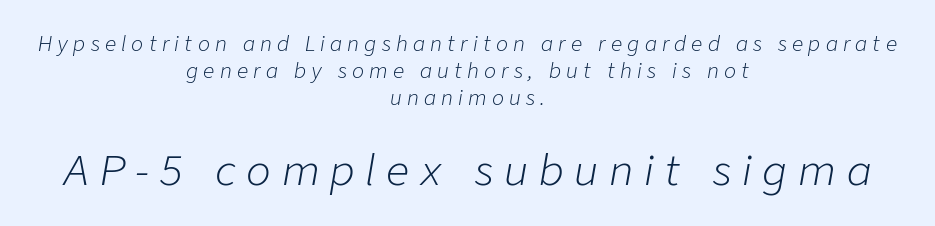
{"italic": "yes", "lean": "right", "slant_degrees": 9, "bold": "no", "weight": "light", "width": "normal", "stroke_contrast": "low", "x_height": "medium", "monospaced": "no", "underline": "no", "align": "center", "line_spacing": "normal", "line_spacing_ratio": 1.35, "letter_spacing": "wide", "letter_spacing_em": 0.26, "larger_block": "second", "size_ratio": 2.05, "glyph_px": 41}
